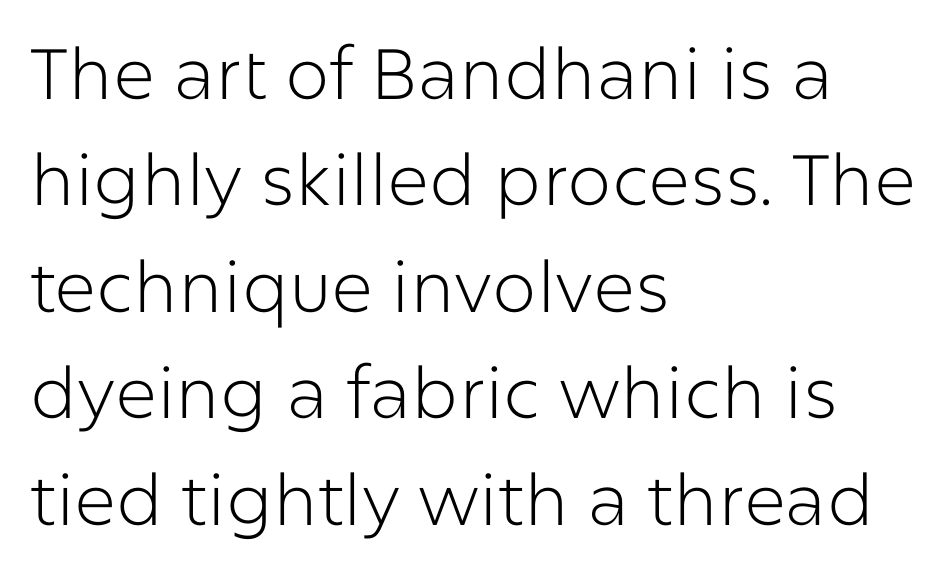
Q: Is the text bold? A: No.
Q: Is the text italic (slanted)? A: No, it is upright.
Q: Is the typeface a serif or a sans-serif typeface? A: Sans-serif.
Q: Is the text underlined? A: No.
Q: How is the paragraph aligned? A: Left-aligned.
Q: Is the spacing between letters normal or unusually wide? A: Normal.
Q: Is the spacing between lines tight, normal or loose? A: Normal.
Q: Width (condensed, normal, or wide)? A: Normal.
Q: Stroke contrast? A: Low.
Q: x-height? A: Medium.
Q: Monospaced? A: No.
